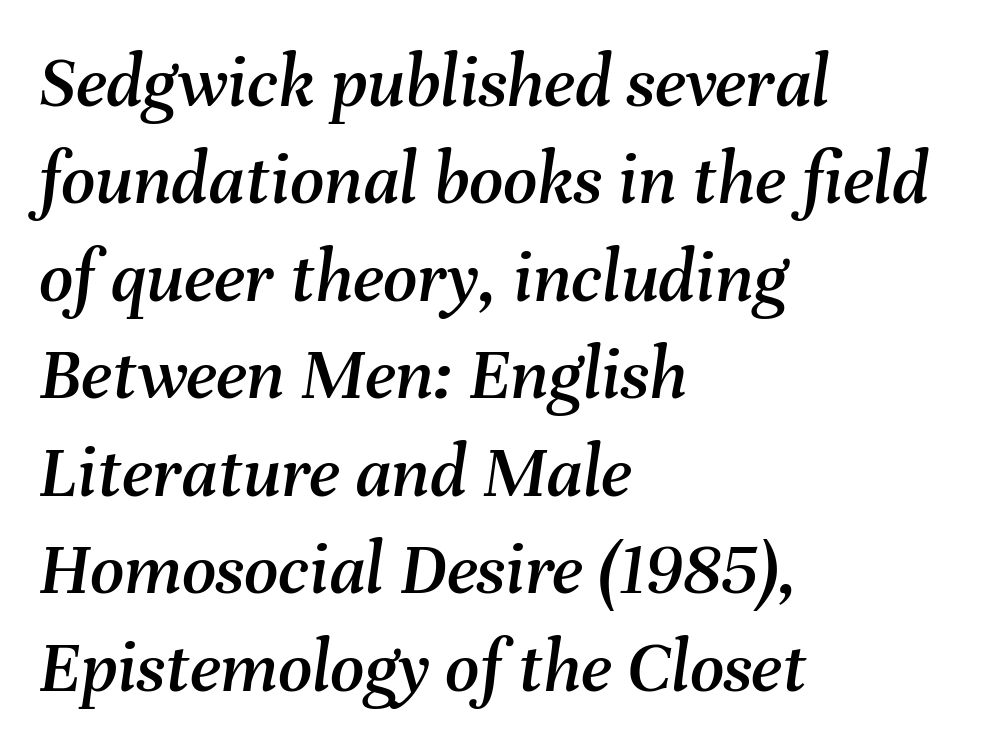
{"italic": "yes", "lean": "right", "slant_degrees": 8, "width": "normal", "stroke_contrast": "medium", "x_height": "medium", "monospaced": "no", "underline": "no", "align": "left", "line_spacing": "normal", "line_spacing_ratio": 1.3, "letter_spacing": "normal", "letter_spacing_em": 0.0, "glyph_px": 75}
